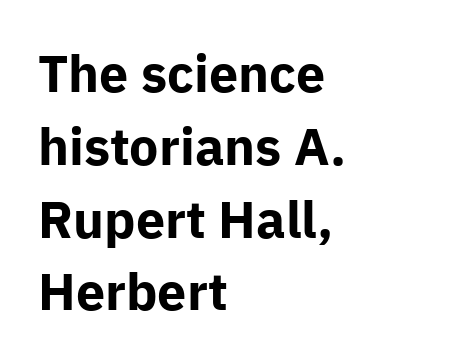
Q: Is the text bold? A: Yes.
Q: Is the text italic (slanted)? A: No, it is upright.
Q: Is the typeface a serif or a sans-serif typeface? A: Sans-serif.
Q: Is the text underlined? A: No.
Q: How is the paragraph aligned? A: Left-aligned.
Q: Is the spacing between letters normal or unusually wide? A: Normal.
Q: Is the spacing between lines tight, normal or loose? A: Normal.
Q: Width (condensed, normal, or wide)? A: Normal.
Q: Stroke contrast? A: Low.
Q: x-height? A: Medium.
Q: Monospaced? A: No.
